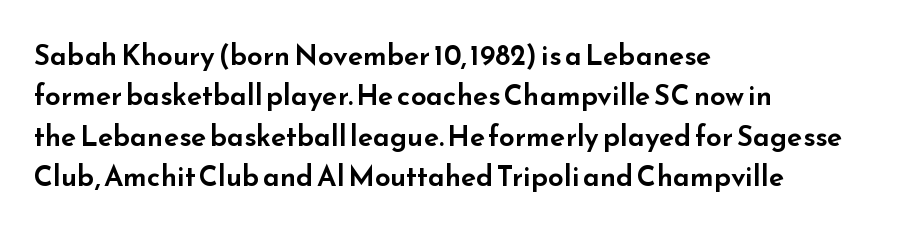
This sample keeps an unexceptional amount of space between lines. A typesetter would call this zero additional tracking. This rendering features lettering with no underline. A typesetter would call this proportional, since set widths differ per character. No feet cap the strokes, marking this as sans-serif type.
